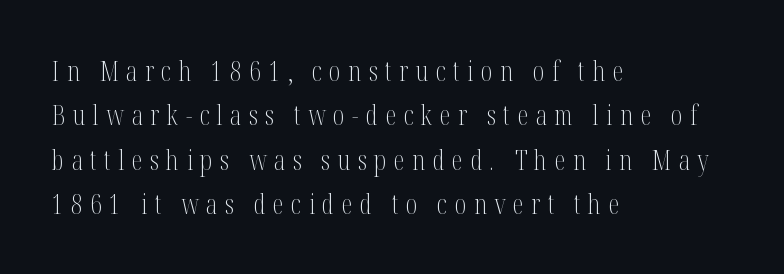
Q: Is the text bold? A: No.
Q: Is the text italic (slanted)? A: No, it is upright.
Q: Is the text underlined? A: No.
Q: How is the paragraph aligned? A: Left-aligned.
Q: Is the spacing between letters normal or unusually wide? A: Unusually wide.
Q: Is the spacing between lines tight, normal or loose? A: Normal.
